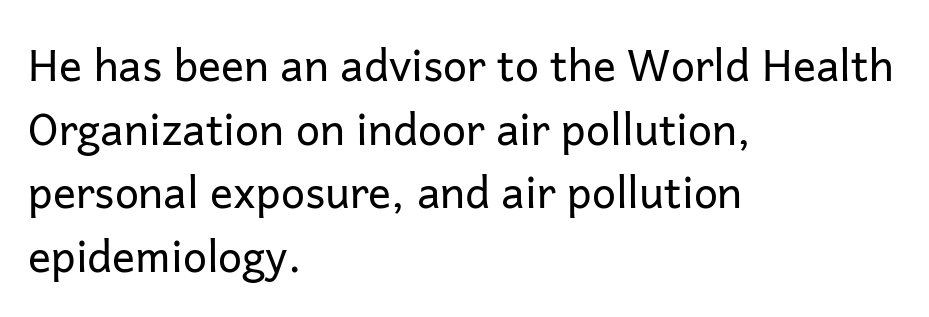
Typographically, this falls in the sans-serif category. This block has exactly the height ordinary leading produces. Posture: straight, roman, zero tilt. Visually the block forms a straight wall on the left and a jagged coastline on the right. Counters stay open thanks to moderate or lighter strokes.
